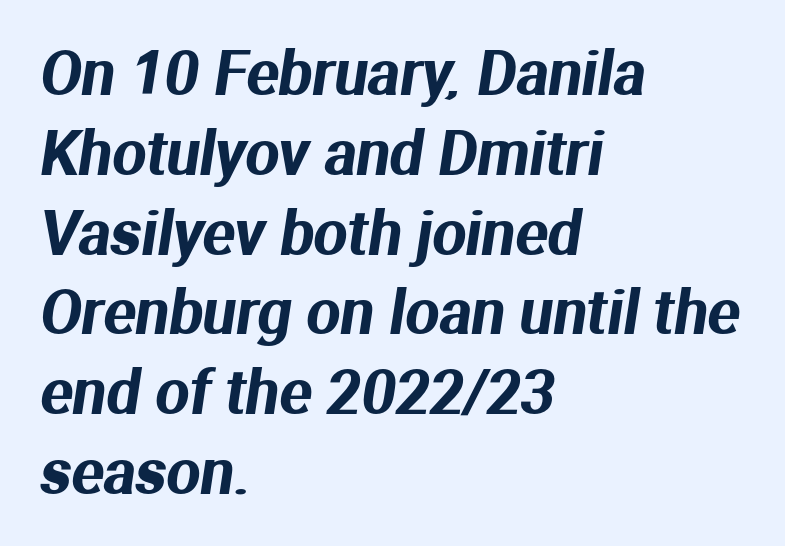
Q: Is the typeface a serif or a sans-serif typeface? A: Sans-serif.
Q: Is the text underlined? A: No.
Q: How is the paragraph aligned? A: Left-aligned.
Q: Is the spacing between letters normal or unusually wide? A: Normal.
Q: Is the spacing between lines tight, normal or loose? A: Normal.
Q: Width (condensed, normal, or wide)? A: Normal.
Q: Stroke contrast? A: Medium.
Q: x-height? A: Medium.
Q: Monospaced? A: No.
